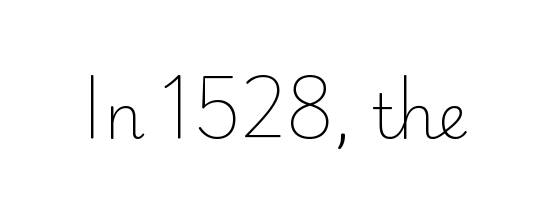
{"serif": "no", "italic": "no", "bold": "no", "weight": "light", "width": "normal", "stroke_contrast": "low", "x_height": "small", "monospaced": "no", "underline": "no", "letter_spacing": "normal", "letter_spacing_em": 0.0, "glyph_px": 62}
